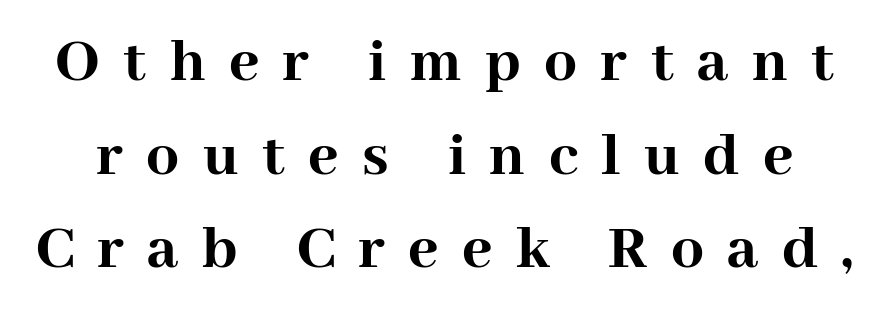
The image shows 65 px semibold serif type, upright; set normal line spacing (1.44x), unusually wide letter spacing (+0.36 em), not underlined; high stroke contrast and a medium x-height.
